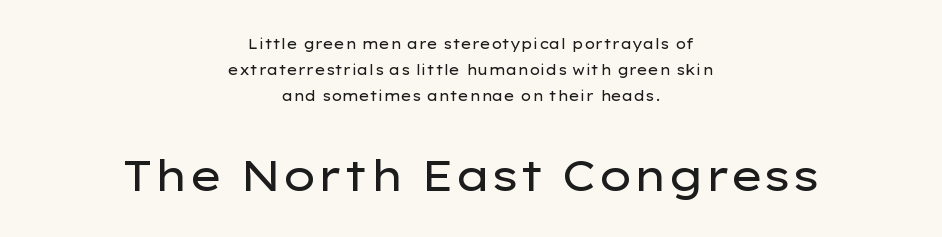
Q: Is the text bold? A: No.
Q: Is the text italic (slanted)? A: No, it is upright.
Q: Is the typeface a serif or a sans-serif typeface? A: Sans-serif.
Q: Is the text underlined? A: No.
Q: How is the paragraph aligned? A: Centered.
Q: Is the spacing between letters normal or unusually wide? A: Normal.
Q: Which block of text is set in a larger size, the first (top) or the second (bottom)? A: The second (bottom) one.
Q: Width (condensed, normal, or wide)? A: Wide.
Q: Stroke contrast? A: Low.
Q: x-height? A: Medium.
Q: Monospaced? A: No.
